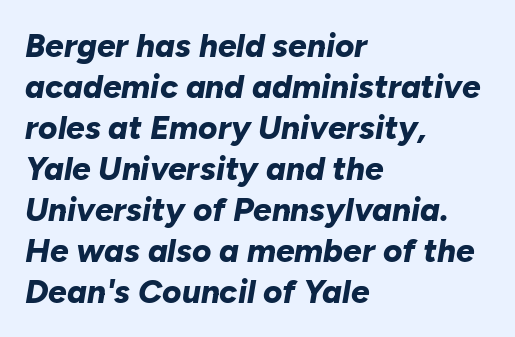
The image shows 33 px bold type, italic (leaning right); set left-aligned, line spacing 1.24x, normal letter spacing, not underlined; low stroke contrast and a medium x-height.
